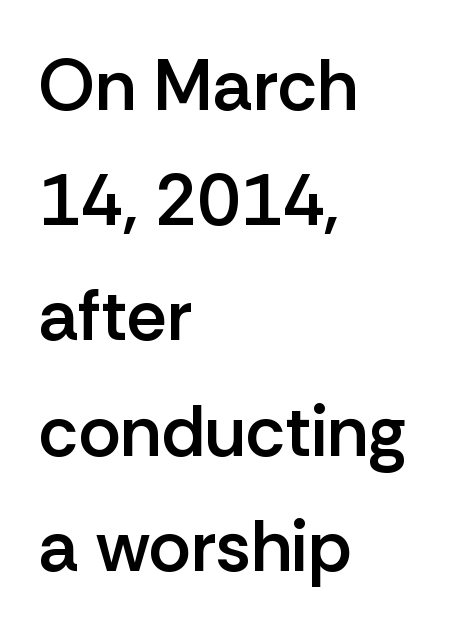
These lines were composed using upright roman letters. Is the letter spacing exaggerated? No — it looks like the ordinary default. The rendering uses a moderate line-height, typical for paragraphs. Rule under the text: the space is simply empty.
